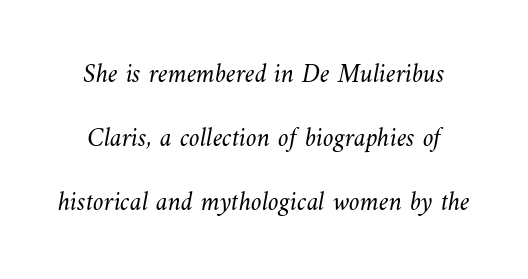
Q: Is the text bold? A: No.
Q: Is the text underlined? A: No.
Q: How is the paragraph aligned? A: Centered.
Q: Is the spacing between letters normal or unusually wide? A: Normal.
Q: Is the spacing between lines tight, normal or loose? A: Loose.
